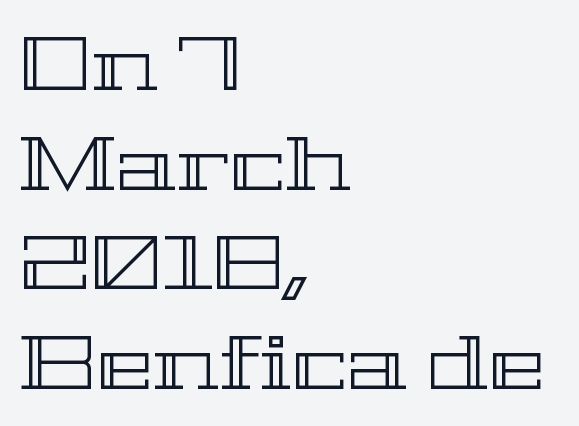
The rendering uses natural spacing where letterforms have individual widths. Alignment: flush left. Do the letters lean? They stand straight. Does extra space separate the letters? No, they use regular spacing. The zone under the glyphs is completely vacant.
